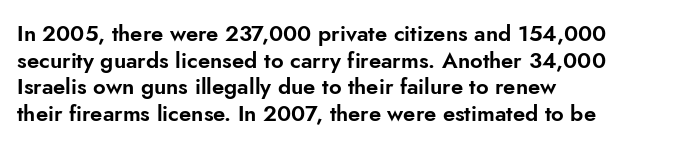
A student would call this left alignment; a typographer would say flush left, rag right. Nobody touched the tracking dial on this one. Tall strokes in this sample are plumb rather than angled. Descenders are the only things crossing below the line.
